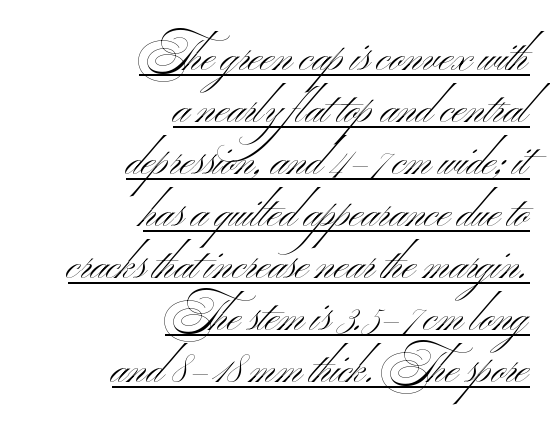
The image shows 43 px light, wide sans-serif type; set right-aligned, line spacing 1.21x, normal letter spacing, underlined; medium stroke contrast and a small x-height.
